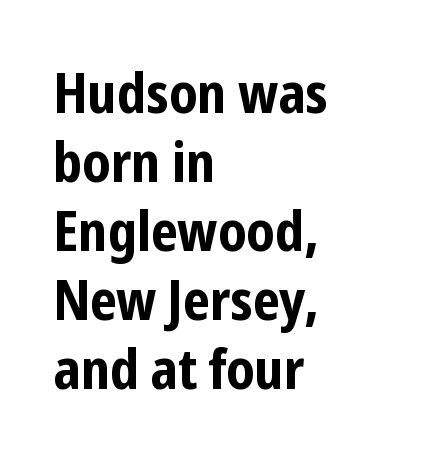
The letters advance in unequal steps, a hallmark of proportional type. The rendering shows plain stroke endings on the letterforms — a sans-serif design. The paragraph has a hard left edge and a soft right edge. Every stem runs plumb, perpendicular to the baseline. Just letters on the line, the space beneath them empty. Nothing unusual about the tracking: characters are spaced as the font intends.
